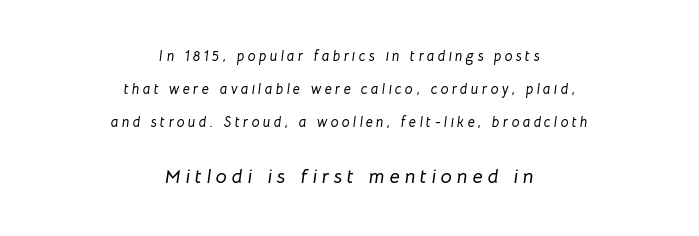
The image shows 20 px text type, italic (leaning right); set centered, loose line spacing (2.37x), unusually wide letter spacing (+0.24 em), not underlined; the second (bottom) block is 1.43x larger.
